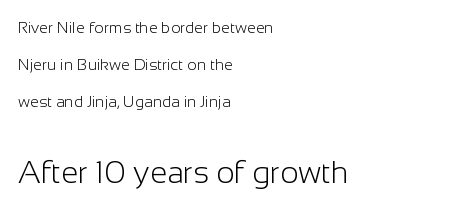
{"serif": "no", "italic": "no", "bold": "no", "weight": "light", "width": "normal", "stroke_contrast": "low", "x_height": "medium", "monospaced": "no", "underline": "no", "align": "left", "line_spacing": "loose", "line_spacing_ratio": 2.31, "letter_spacing": "normal", "letter_spacing_em": 0.0, "larger_block": "second", "size_ratio": 1.94, "glyph_px": 31}
